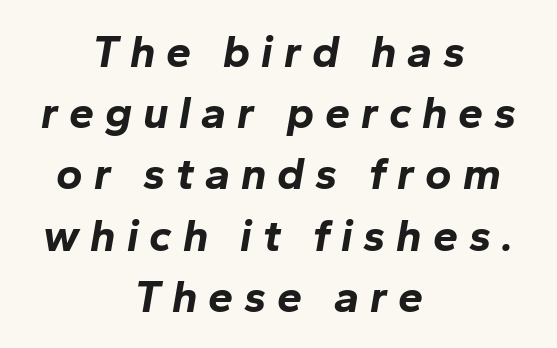
The image shows 45 px bold type, italic (leaning right); set centered, normal line spacing (1.36x), unusually wide letter spacing (+0.24 em), not underlined; low stroke contrast and a medium x-height.
